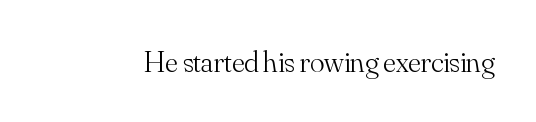
The image shows 30 px light serif type, upright; set normal letter spacing, not underlined; medium stroke contrast and a small x-height.
